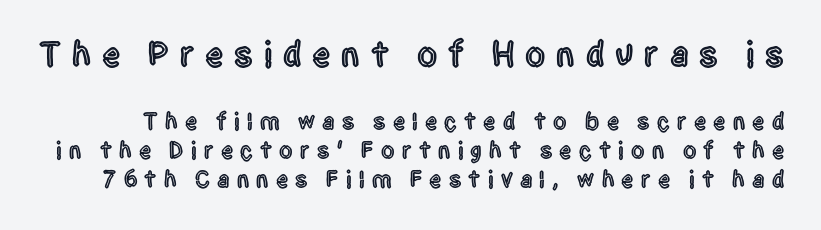
Q: Is the text italic (slanted)? A: No, it is upright.
Q: Is the typeface a serif or a sans-serif typeface? A: Sans-serif.
Q: Is the text underlined? A: No.
Q: Is the spacing between letters normal or unusually wide? A: Unusually wide.
Q: Which block of text is set in a larger size, the first (top) or the second (bottom)? A: The first (top) one.
Q: Width (condensed, normal, or wide)? A: Condensed.
Q: x-height? A: Large.
Q: Monospaced? A: No.
